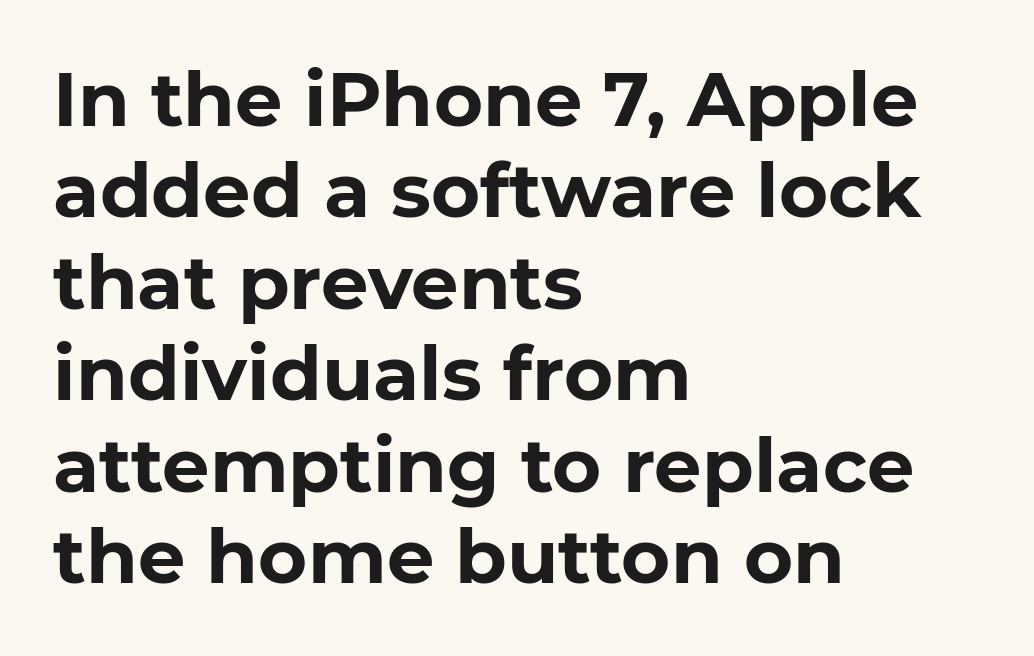
The passage shown is typed in a proportional face where columns would drift. Look at the tracking — it's just the regular setting, nothing added. Posture: upright roman. Observe the absence of serifs on each vertical stroke in this sample.
